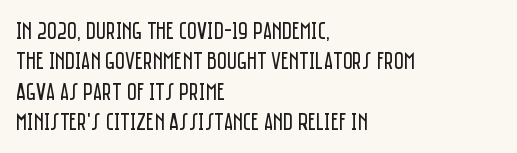
The type sits square on the baseline with zero lean. Only glyphs here, with clear space below each row. This sample is left-justified, so line endings fall wherever the words run out. Nothing unusual about the tracking: characters are spaced as the font intends. No extra ink here — the face is not bold.
